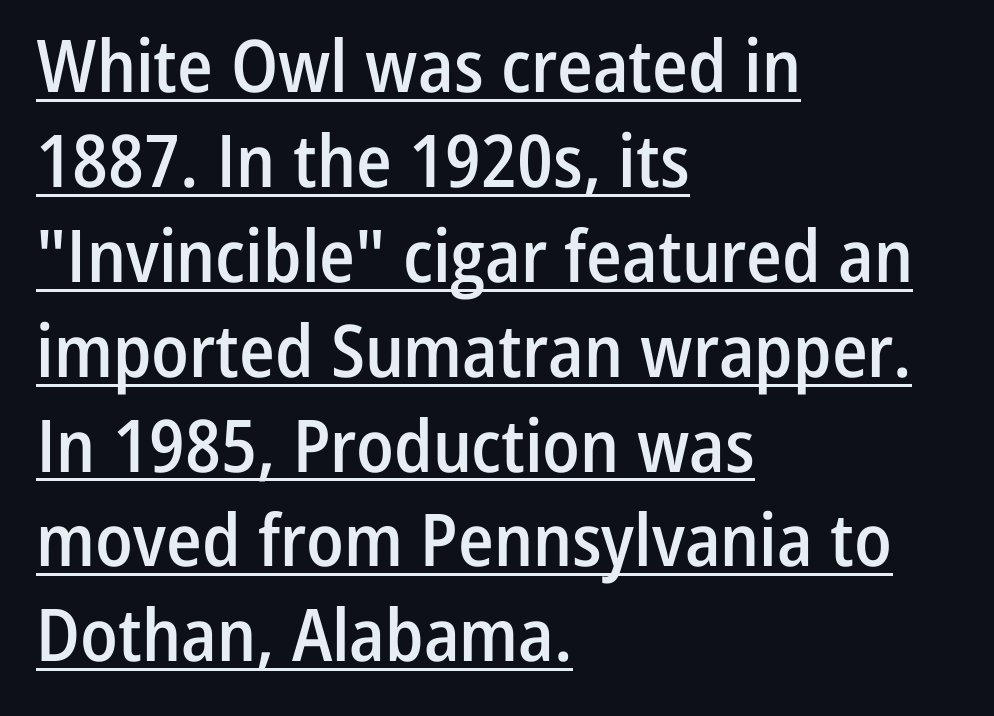
{"serif": "no", "italic": "no", "bold": "semi", "weight": "semibold", "width": "condensed", "stroke_contrast": "low", "x_height": "medium", "monospaced": "no", "underline": "yes", "align": "left", "line_spacing": "normal", "line_spacing_ratio": 1.3, "letter_spacing": "normal", "letter_spacing_em": 0.0, "glyph_px": 73}
